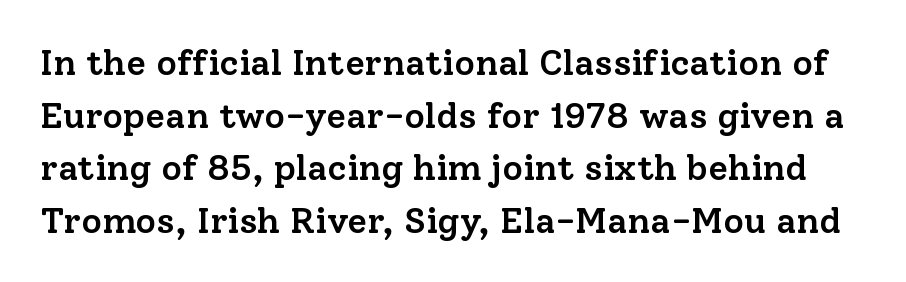
{"serif": "yes", "italic": "no", "bold": "semi", "weight": "semibold", "width": "normal", "stroke_contrast": "low", "x_height": "medium", "monospaced": "no", "underline": "no", "line_spacing": "normal", "line_spacing_ratio": 1.46, "letter_spacing": "normal", "letter_spacing_em": 0.0, "glyph_px": 36}
